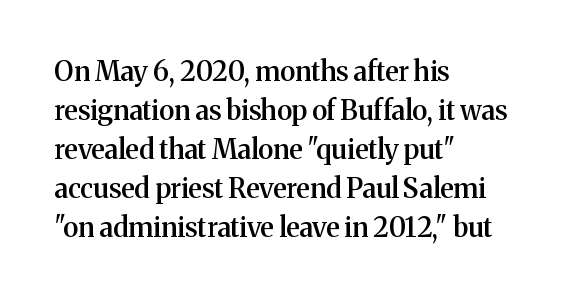
Spacing between characters is what you'd get straight out of the box. The space directly below the letters is spotless. The lines are quadded left. This sample uses an upright cut, with every glyph sitting square on the baseline. Look at the stroke-to-counter ratio: somewhat heavy, a semibold.
